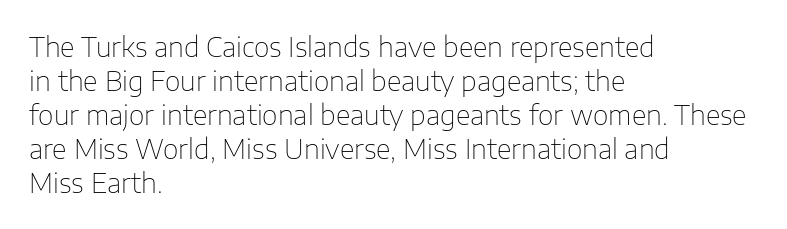
Q: Is the text bold? A: No.
Q: Is the text italic (slanted)? A: No, it is upright.
Q: Is the text underlined? A: No.
Q: How is the paragraph aligned? A: Left-aligned.
Q: Is the spacing between letters normal or unusually wide? A: Normal.
Q: Is the spacing between lines tight, normal or loose? A: Normal.
